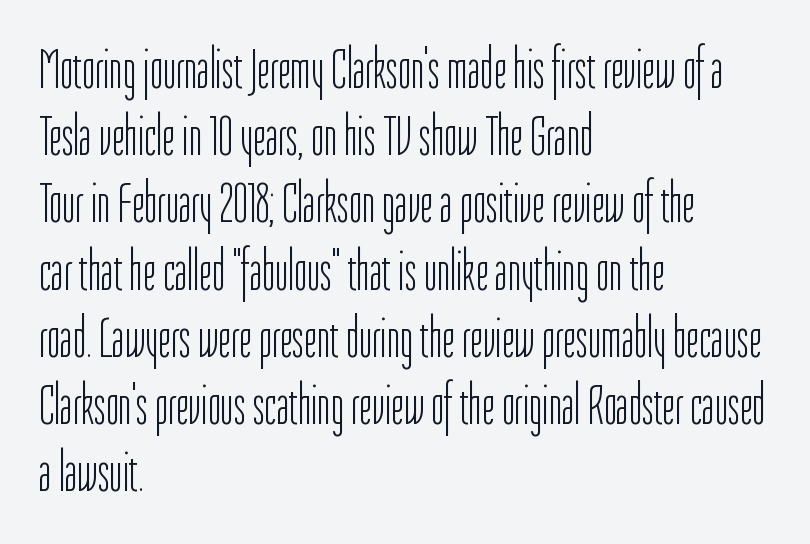
The typeface has the unassuming heft of standard copy or less. A typesetter would call this proportional, since set widths differ per character. The type is set solid horizontally, with unmodified tracking. The glyphs in this specimen are sans serif. Descender tails drop into unmarked territory. The typesetter chose a ragged-right arrangement here.
